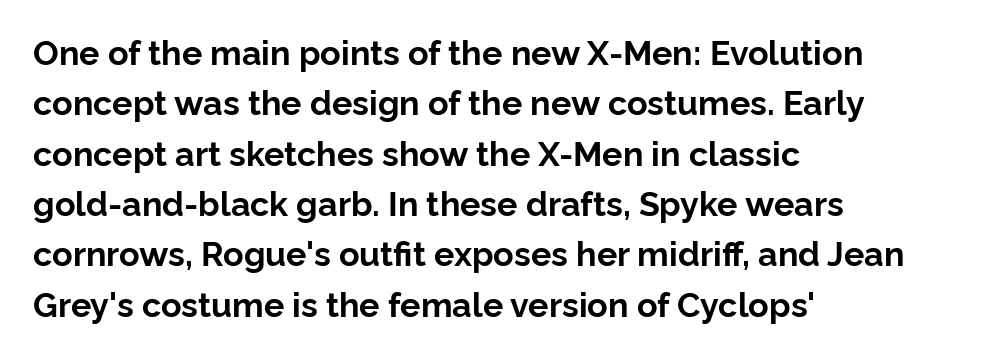
Q: Is the text bold? A: Yes.
Q: Is the text italic (slanted)? A: No, it is upright.
Q: Is the typeface a serif or a sans-serif typeface? A: Sans-serif.
Q: Is the text underlined? A: No.
Q: How is the paragraph aligned? A: Left-aligned.
Q: Is the spacing between letters normal or unusually wide? A: Normal.
Q: Is the spacing between lines tight, normal or loose? A: Normal.
Q: Width (condensed, normal, or wide)? A: Normal.
Q: Stroke contrast? A: Low.
Q: x-height? A: Medium.
Q: Monospaced? A: No.
